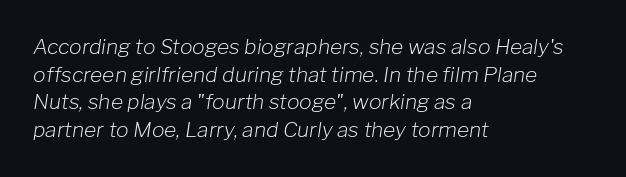
Notice how the passage keeps a crisp vertical edge on the left only. Inter-character spacing is left at the font's built-in metrics. Plain, unruled lines of type. The letterforms sit at book weight or below.
